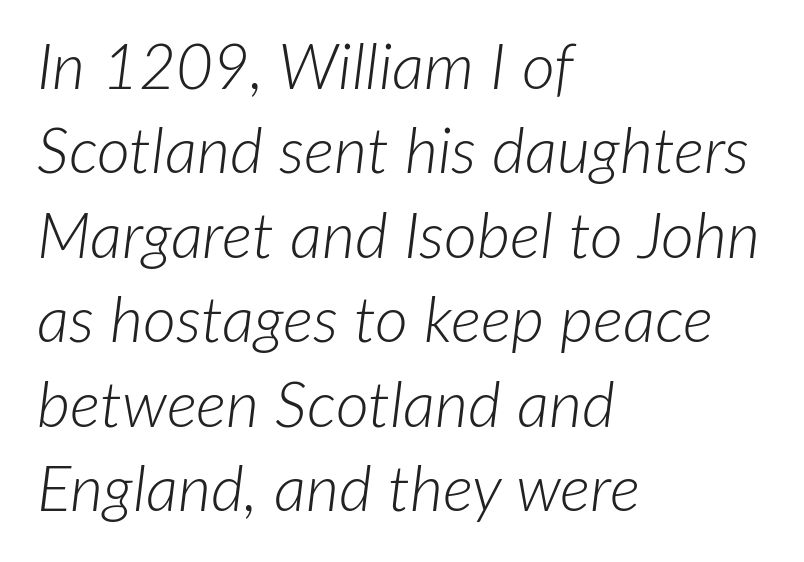
{"italic": "yes", "lean": "right", "slant_degrees": 7, "bold": "no", "weight": "light", "width": "normal", "stroke_contrast": "low", "x_height": "medium", "monospaced": "no", "underline": "no", "align": "left", "line_spacing": "normal", "line_spacing_ratio": 1.32, "letter_spacing": "normal", "letter_spacing_em": 0.0, "glyph_px": 64}
